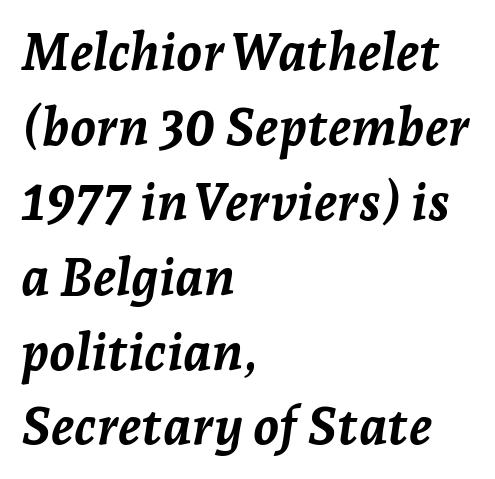
The image shows 52 px semibold type, italic (leaning right); set left-aligned, normal line spacing (1.44x), normal letter spacing, not underlined; low stroke contrast and a medium x-height.
